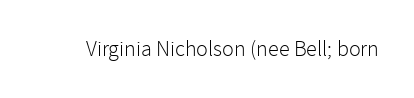
{"italic": "no", "bold": "no", "underline": "no", "letter_spacing": "normal", "letter_spacing_em": 0.0, "glyph_px": 22}
